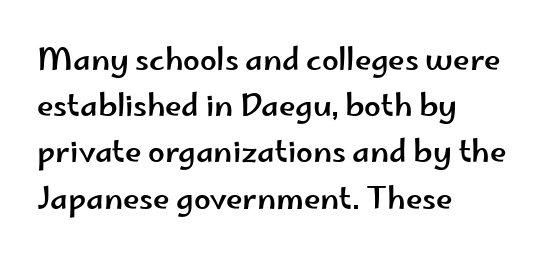
Line beginnings align vertically; line endings do not. To sum up the face: it is a sans, with no serifs. Here the glyphs are tracked normally, forming tight word shapes. Regarding leading, the lines here are spaced in the standard way. Proportional: the letters do not fall into vertical columns.
